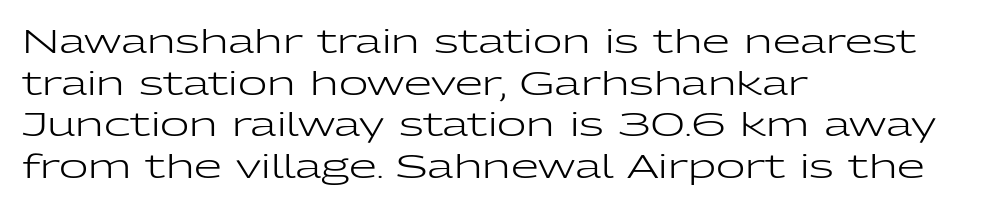
{"serif": "no", "italic": "no", "bold": "no", "weight": "regular", "width": "wide", "stroke_contrast": "low", "x_height": "medium", "monospaced": "no", "underline": "no", "align": "left", "line_spacing": "normal", "line_spacing_ratio": 1.3, "letter_spacing": "normal", "letter_spacing_em": 0.0, "glyph_px": 32}
